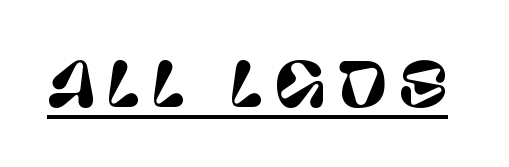
The image shows 60 px sans-serif type; set underlined; low stroke contrast and a large x-height.
